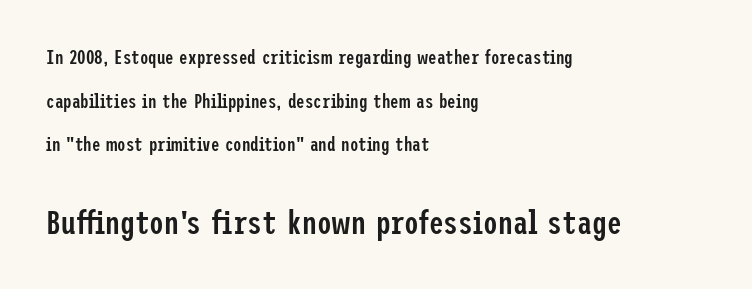
{"serif": "no", "italic": "no", "bold": "semi", "weight": "semibold", "width": "condensed", "stroke_contrast": "low", "x_height": "medium", "underline": "no", "align": "left", "line_spacing": "loose", "line_spacing_ratio": 2.3, "letter_spacing": "normal", "letter_spacing_em": 0.0, "larger_block": "second", "size_ratio": 1.74, "glyph_px": 33}
